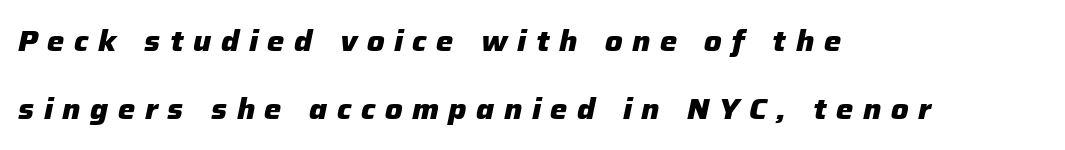
The image shows 29 px heavy type, italic (leaning right); set left-aligned, loose line spacing (2.34x), unusually wide letter spacing (+0.33 em), not underlined; low stroke contrast and a medium x-height.
